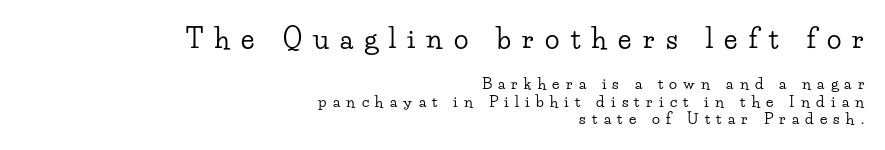
Which margin do the lines hug? The right one — the left edge is uneven. The string is rendered with underlining switched off. This layout puts the oversized block above and the modest block below. The line texture is sparse and dotted thanks to wide tracking.
